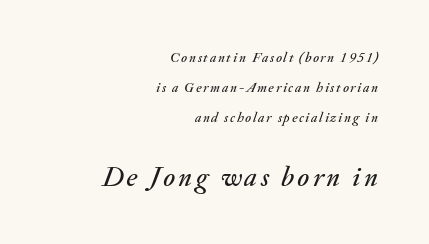
Does the leading feel generous? Absolutely, it's lavish. Alignment: flush right. Varying glyph widths throughout — classic text-font behaviour. A typesetter would mark this as italic. Reading top to bottom, the characters get bigger at the block break.
